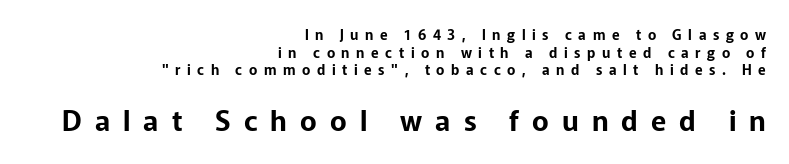
The image shows 28 px sans-serif type, upright; set right-aligned, normal line spacing (1.26x), unusually wide letter spacing (+0.47 em), not underlined; the second (bottom) block is 2.0x larger; low stroke contrast and a medium x-height.
